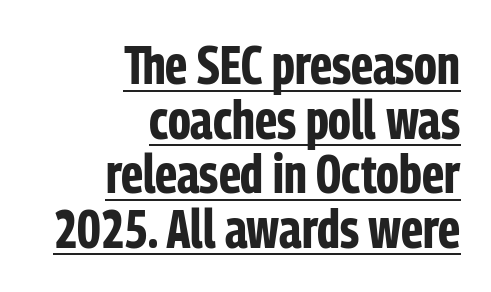
You could not count columns in this text — the font is proportionally spaced. In terms of posture, this sample is upright. Serifs: no, the terminals of the letterforms are clean. In terms of letterspacing, this is plain default setting. As a designer I'd log this as weight 700, bold. Compared with undecorated copy, this sample adds a rule below the words.
